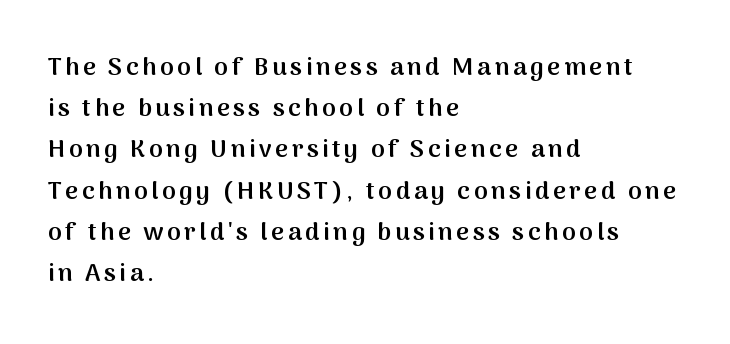
Summary of vertical rhythm: regular, with standard interline spacing. Every character sits straight up, as roman type does. Compared with a centered layout, this one pins lines to the left instead. Bold? Not quite — semibold, heavier than regular but stopping short.
